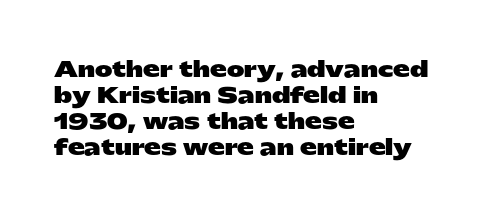
The strokes are fattened all the way to bold. Visually the block forms a straight wall on the left and a jagged coastline on the right. A typesetter would mark this as roman, not italic. The words here are not underlined.
